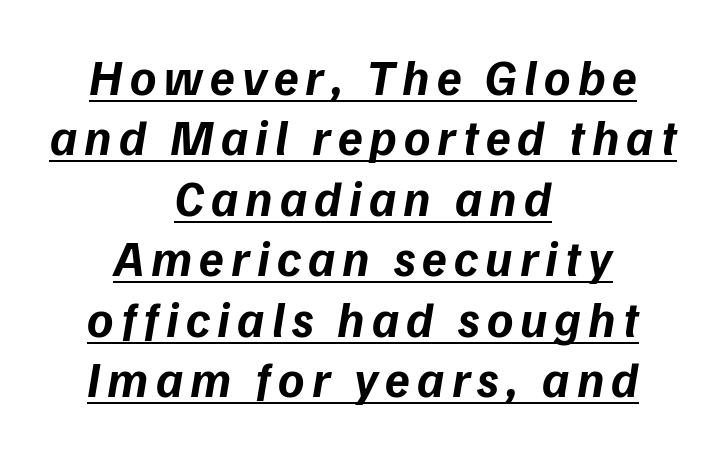
The image shows 50 px bold type, italic (leaning right); set centered, line spacing 1.21x, underlined; low stroke contrast and a medium x-height.
